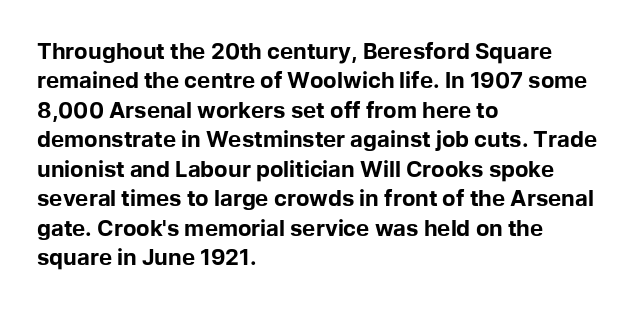
Q: Is the text bold? A: Yes.
Q: Is the text italic (slanted)? A: No, it is upright.
Q: Is the text underlined? A: No.
Q: How is the paragraph aligned? A: Left-aligned.
Q: Is the spacing between letters normal or unusually wide? A: Normal.
Q: Is the spacing between lines tight, normal or loose? A: Normal.
